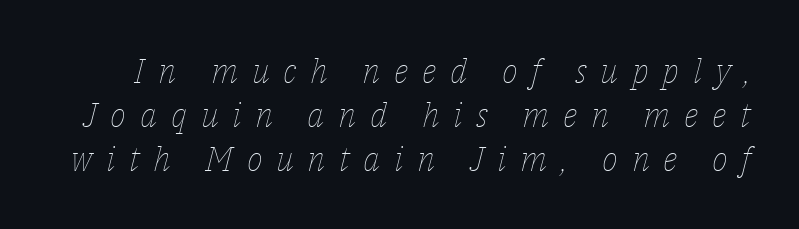
The image shows 34 px thin type, italic (leaning right); set normal line spacing (1.29x), unusually wide letter spacing (+0.4 em), not underlined; low stroke contrast and a medium x-height.
